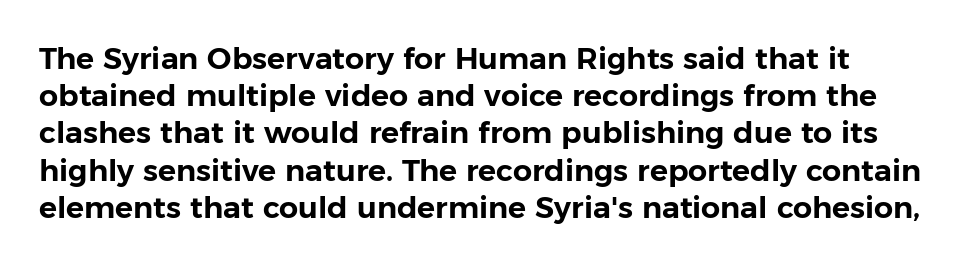
Q: Is the text italic (slanted)? A: No, it is upright.
Q: Is the typeface a serif or a sans-serif typeface? A: Sans-serif.
Q: Is the text underlined? A: No.
Q: How is the paragraph aligned? A: Left-aligned.
Q: Is the spacing between letters normal or unusually wide? A: Normal.
Q: Width (condensed, normal, or wide)? A: Normal.
Q: Stroke contrast? A: Low.
Q: x-height? A: Medium.
Q: Monospaced? A: No.
